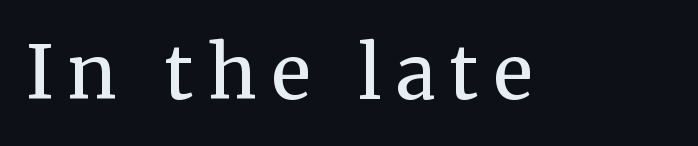
Q: Is the text bold? A: No.
Q: Is the text italic (slanted)? A: No, it is upright.
Q: Is the typeface a serif or a sans-serif typeface? A: Serif.
Q: Is the text underlined? A: No.
Q: Is the spacing between letters normal or unusually wide? A: Unusually wide.
Q: Width (condensed, normal, or wide)? A: Normal.
Q: Stroke contrast? A: Medium.
Q: x-height? A: Medium.
Q: Monospaced? A: No.
